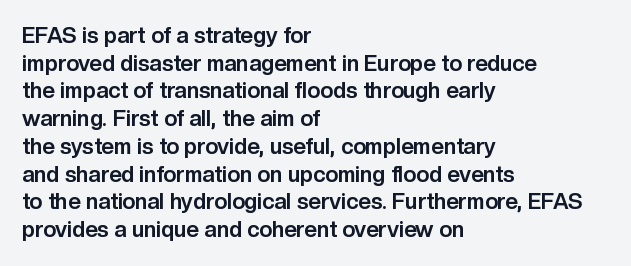
The image shows 22 px bold type, upright; set left-aligned, normal line spacing (1.26x), normal letter spacing, not underlined.
